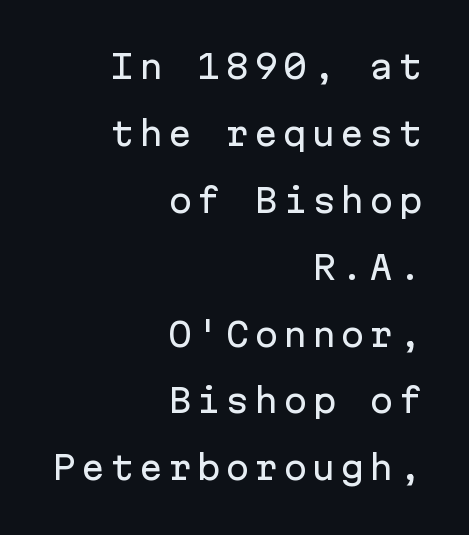
The image shows 32 px sans-serif type, upright, monospaced; set right-aligned, loose line spacing (2.09x), not underlined; low stroke contrast and a medium x-height.
